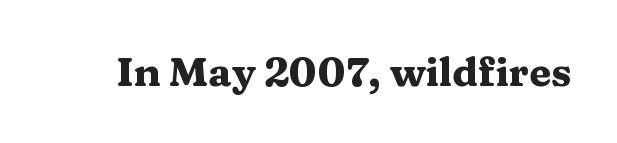
The specimen reads as upright at a glance. Varying glyph widths throughout — classic text-font behaviour. The face used here is seriffed, in the tradition of book romans. These lines keep a tight, regular rhythm from letter to letter.
